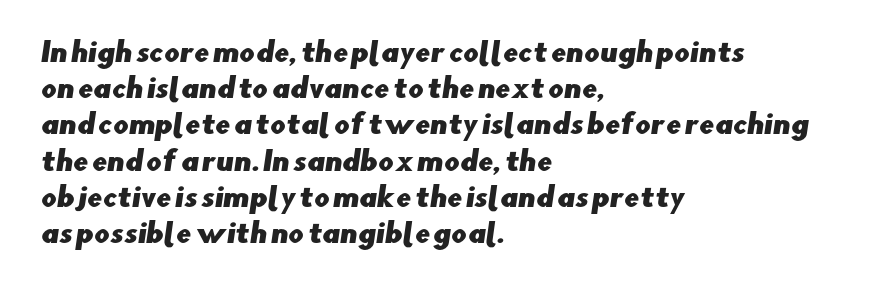
Q: Is the text underlined? A: No.
Q: How is the paragraph aligned? A: Left-aligned.
Q: Is the spacing between letters normal or unusually wide? A: Normal.
Q: Is the spacing between lines tight, normal or loose? A: Normal.
